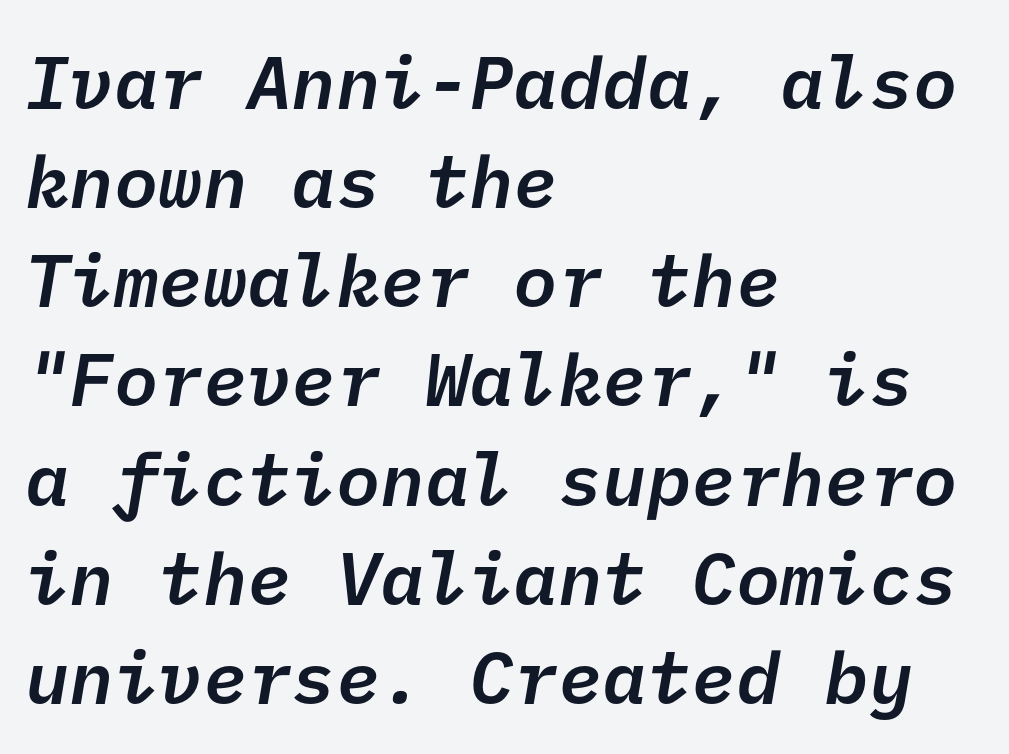
These lines carry some extra weight — a demibold, not a full bold. Every row of glyphs begins at an identical x-position on the left. The type is set solid horizontally, with unmodified tracking. One glance says typical: line gaps are just what's usual.
